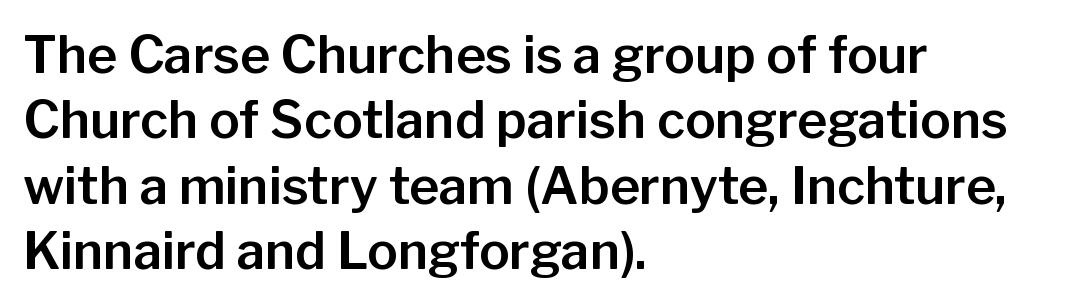
The image shows 51 px sans-serif type, upright; set left-aligned, normal line spacing (1.28x), normal letter spacing, not underlined; low stroke contrast and a medium x-height.
